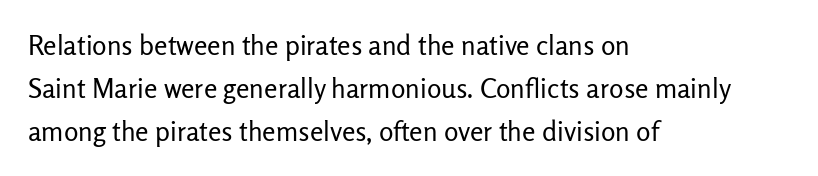
{"italic": "no", "bold": "no", "underline": "no", "align": "left", "line_spacing": "normal", "line_spacing_ratio": 1.59, "letter_spacing": "normal", "letter_spacing_em": 0.0, "glyph_px": 27}
